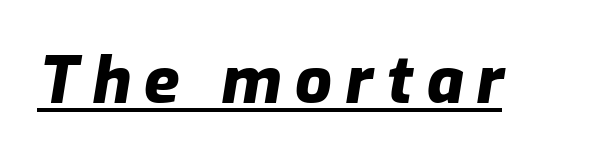
Q: Is the text bold? A: Yes.
Q: Is the text italic (slanted)? A: Yes, it leans right by about 9 degrees.
Q: Is the text underlined? A: Yes.
Q: Is the spacing between letters normal or unusually wide? A: Unusually wide.
Q: Width (condensed, normal, or wide)? A: Normal.
Q: Stroke contrast? A: Low.
Q: x-height? A: Medium.
Q: Monospaced? A: No.
